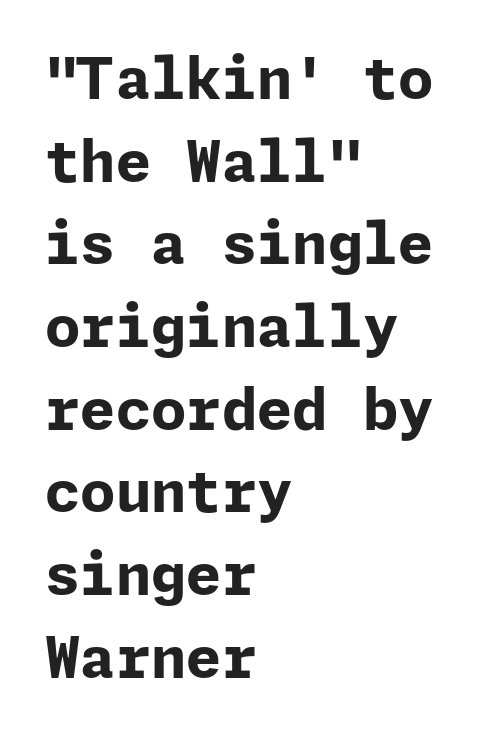
Quick note: underline off. Visually the block forms a straight wall on the left and a jagged coastline on the right. A typesetter would call this zero additional tracking. The vertical gap from one line to the next is medium.
